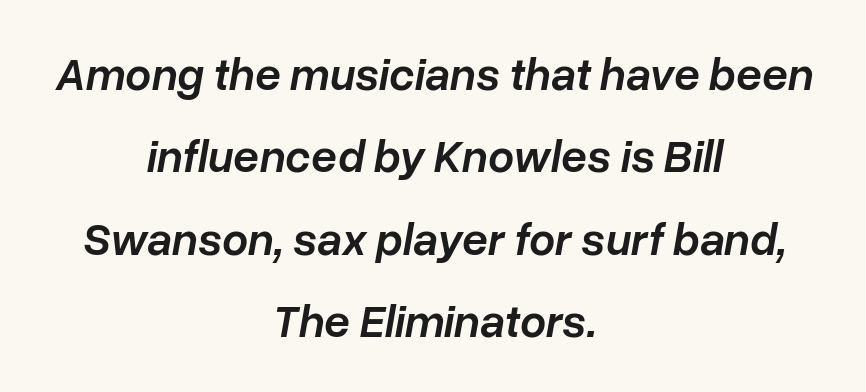
{"italic": "yes", "lean": "right", "slant_degrees": 10, "bold": "semi", "weight": "semibold", "width": "normal", "stroke_contrast": "low", "x_height": "medium", "monospaced": "no", "underline": "no", "align": "center", "line_spacing_ratio": 1.79, "letter_spacing": "normal", "letter_spacing_em": 0.0, "glyph_px": 46}
